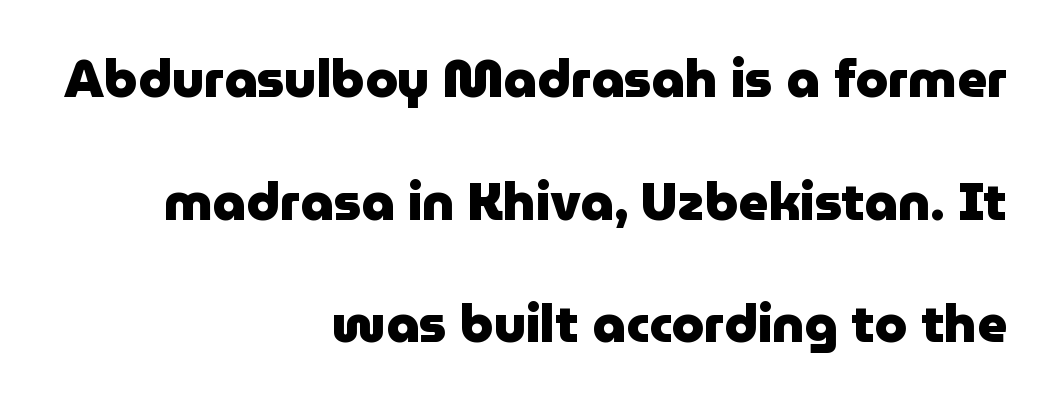
Descenders are the only things crossing below the line. You could not count columns in this text — the font is proportionally spaced. What weight is shown? A full bold with thick strokes. Typographically, this falls in the sans-serif category. The lettering stays uniformly vertical, giving the passage a roman look. Honestly, the rows look like they've been pulled way apart.
